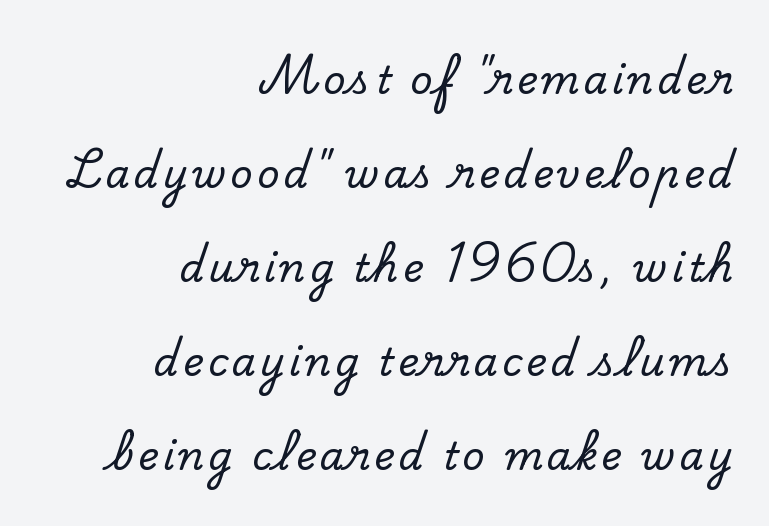
{"serif": "yes", "width": "normal", "stroke_contrast": "low", "x_height": "small", "monospaced": "no", "underline": "no", "align": "right", "line_spacing": "loose", "line_spacing_ratio": 2.41, "glyph_px": 39}
